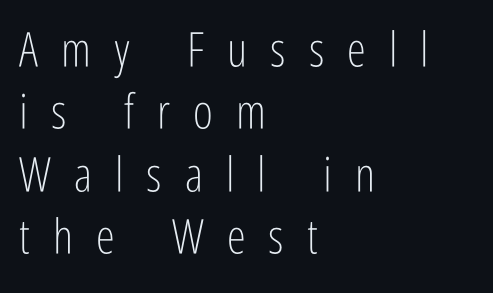
{"serif": "no", "italic": "no", "bold": "no", "weight": "light", "width": "condensed", "stroke_contrast": "low", "x_height": "medium", "monospaced": "no", "underline": "no", "align": "left", "line_spacing": "normal", "line_spacing_ratio": 1.3, "letter_spacing": "wide", "letter_spacing_em": 0.48, "glyph_px": 48}
